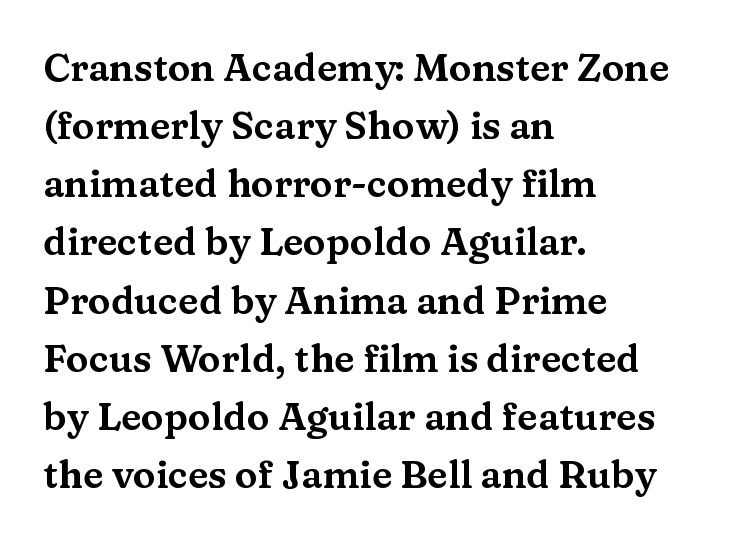
{"serif": "yes", "italic": "no", "width": "wide", "stroke_contrast": "medium", "x_height": "medium", "monospaced": "no", "underline": "no", "align": "left", "line_spacing": "normal", "line_spacing_ratio": 1.53, "letter_spacing": "normal", "letter_spacing_em": 0.0, "glyph_px": 38}
